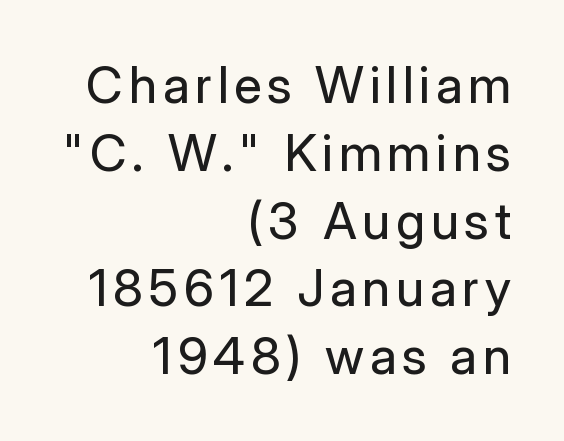
No italicization has been applied; the sample stays upright. The typesetting does not lean heavy: it is not bold. Does the type have serifs? No, each stem ends abruptly. The letters advance in unequal steps, a hallmark of proportional type.
